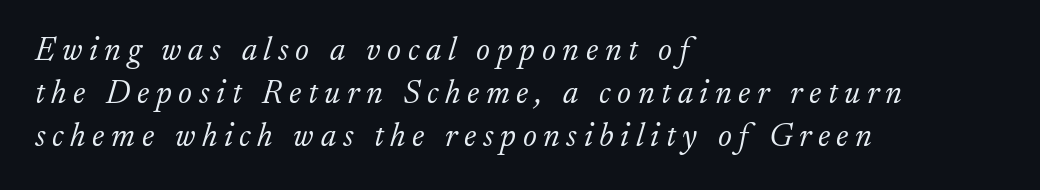
{"serif": "yes", "italic": "yes", "lean": "right", "slant_degrees": 17, "bold": "no", "weight": "light", "width": "normal", "stroke_contrast": "low", "x_height": "small", "monospaced": "no", "underline": "no", "align": "left", "line_spacing": "normal", "line_spacing_ratio": 1.3, "letter_spacing": "wide", "letter_spacing_em": 0.2, "glyph_px": 33}
